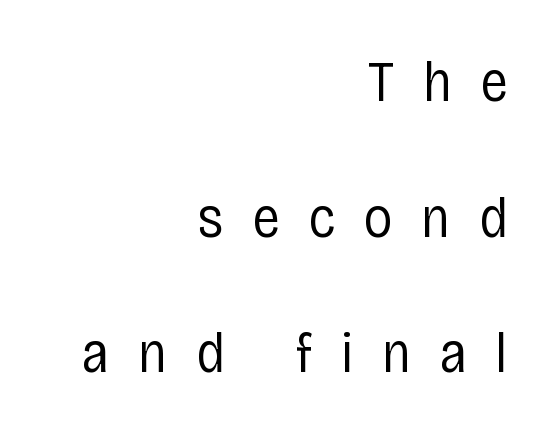
The image shows 58 px regular-weight, condensed sans-serif type, upright; set right-aligned, loose line spacing (2.34x), unusually wide letter spacing (+0.49 em), not underlined; low stroke contrast and a large x-height.
